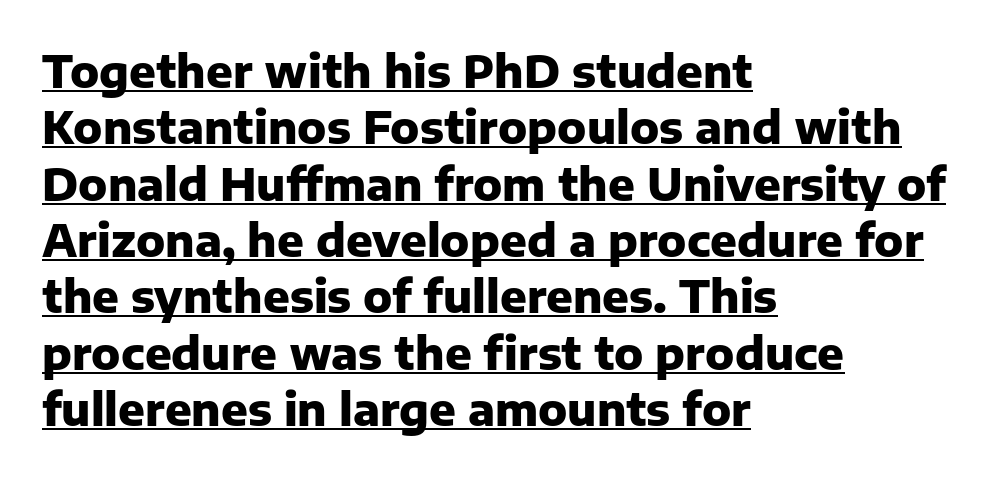
Is this a sans? Yes — the strokes have no serifs. A typesetter would call this zero additional tracking. The compositor pushed each line to the left boundary. Summary of vertical rhythm: regular, with standard interline spacing. Is the type bold? Yes — the strokes are clearly thick and heavy. The typesetter has applied underlining to the passage shown.
